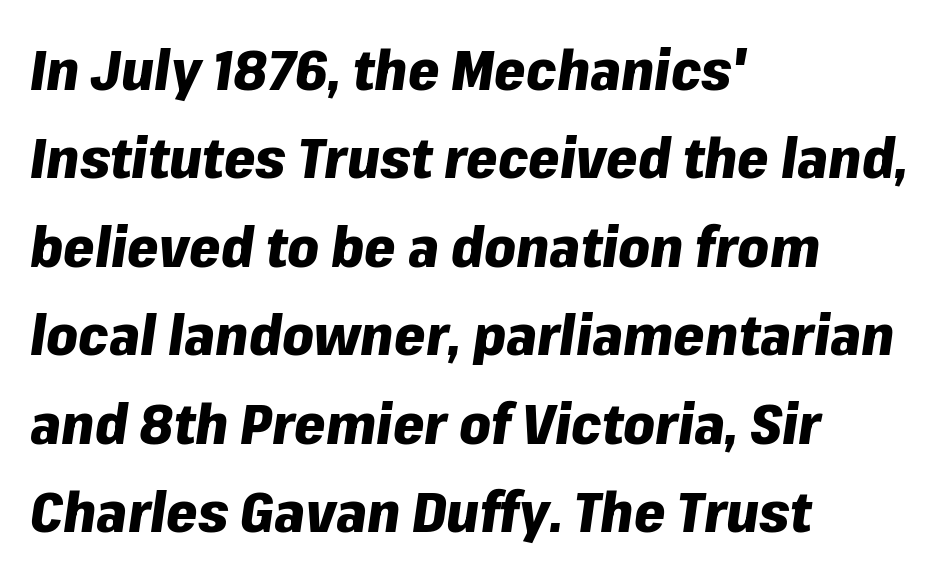
{"italic": "yes", "lean": "right", "slant_degrees": 8, "bold": "yes", "weight": "heavy", "width": "normal", "stroke_contrast": "low", "x_height": "medium", "monospaced": "no", "underline": "no", "align": "left", "line_spacing": "normal", "line_spacing_ratio": 1.58, "letter_spacing": "normal", "letter_spacing_em": 0.0, "glyph_px": 56}
